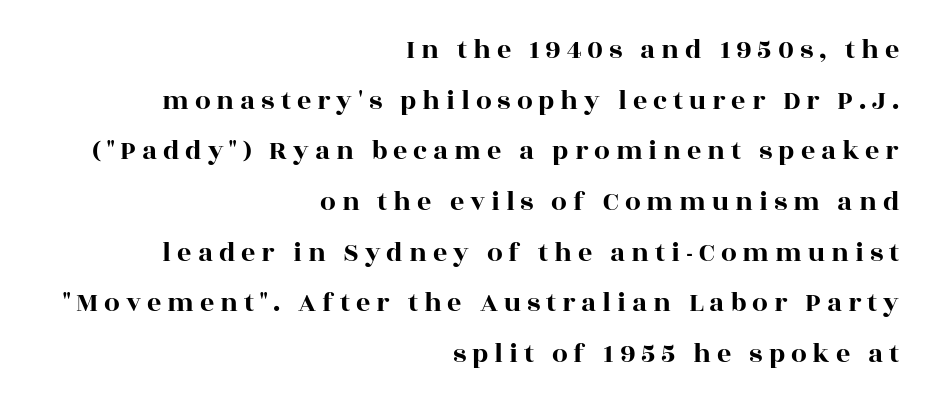
Q: Is the text italic (slanted)? A: No, it is upright.
Q: Is the typeface a serif or a sans-serif typeface? A: Serif.
Q: Is the text underlined? A: No.
Q: How is the paragraph aligned? A: Right-aligned.
Q: Is the spacing between letters normal or unusually wide? A: Unusually wide.
Q: Width (condensed, normal, or wide)? A: Wide.
Q: x-height? A: Large.
Q: Monospaced? A: No.
